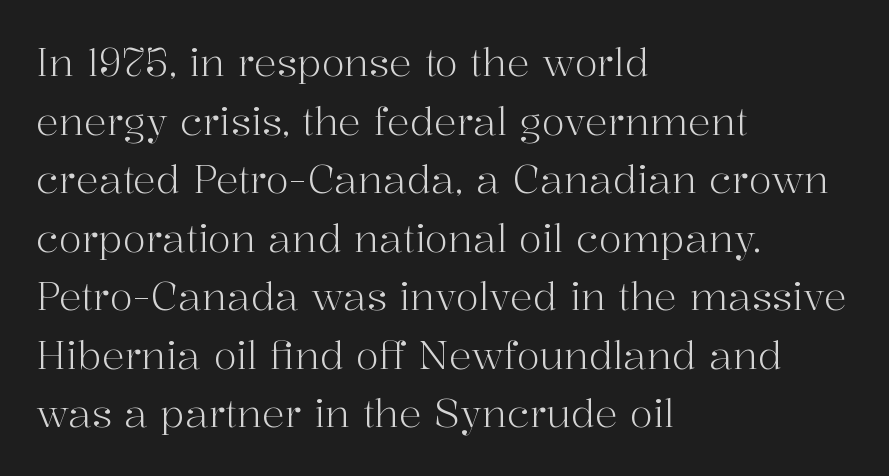
The image shows 38 px light serif type, upright; set left-aligned, normal line spacing (1.54x), normal letter spacing, not underlined; high stroke contrast and a medium x-height.
